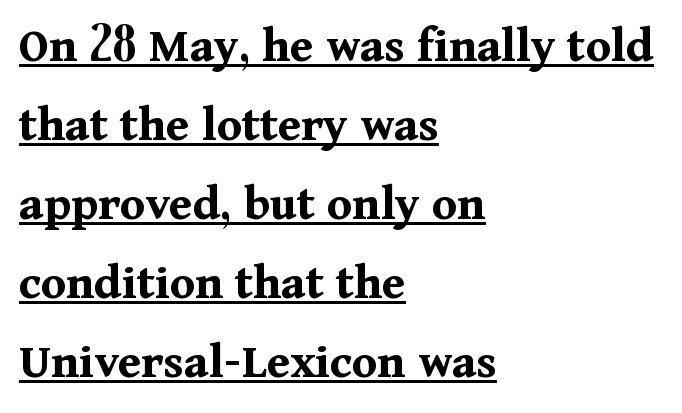
The image shows 51 px bold serif type, upright; set left-aligned, normal line spacing (1.55x), normal letter spacing, underlined; medium stroke contrast and a medium x-height.
